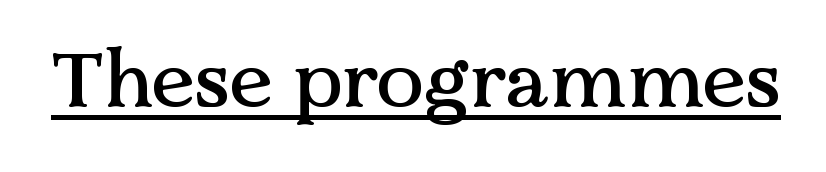
{"serif": "yes", "italic": "no", "width": "normal", "stroke_contrast": "medium", "x_height": "medium", "monospaced": "no", "underline": "yes", "letter_spacing": "normal", "letter_spacing_em": 0.0, "glyph_px": 79}
